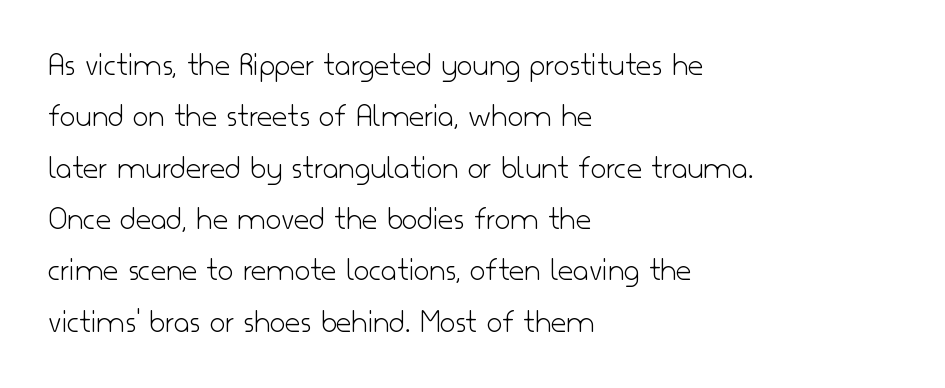
{"serif": "no", "italic": "no", "bold": "no", "weight": "light", "width": "normal", "stroke_contrast": "low", "x_height": "small", "monospaced": "no", "underline": "no", "align": "left", "line_spacing": "normal", "line_spacing_ratio": 1.51, "letter_spacing": "normal", "letter_spacing_em": 0.0, "glyph_px": 34}
